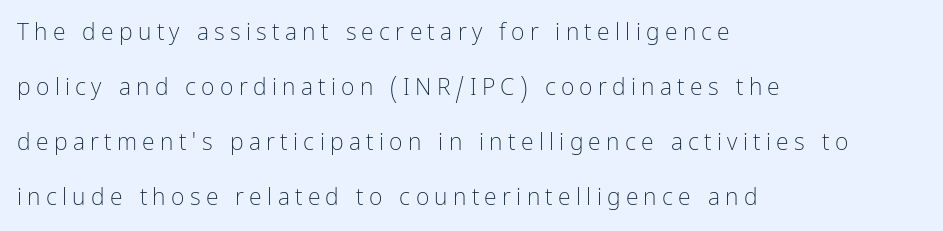
{"italic": "no", "bold": "no", "underline": "no", "align": "left", "line_spacing": "loose", "line_spacing_ratio": 2.39, "letter_spacing": "wide", "letter_spacing_em": 0.23, "glyph_px": 23}
